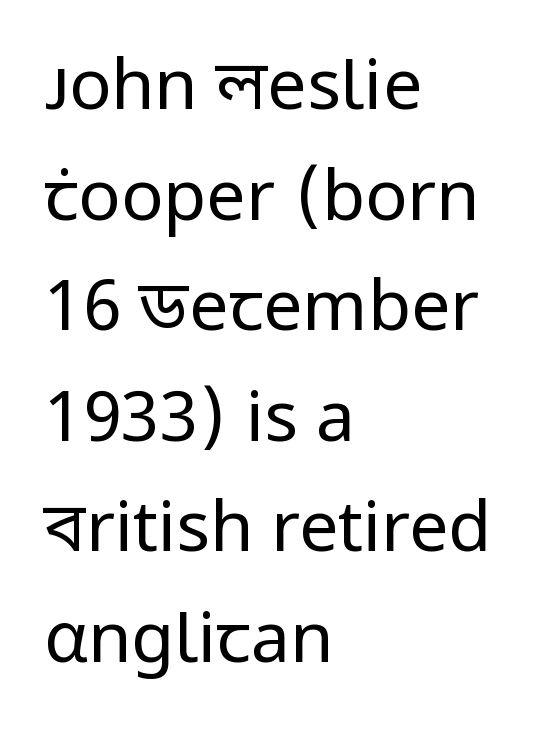
The image shows 70 px regular-weight sans-serif type, upright; set left-aligned, normal line spacing (1.58x), normal letter spacing, not underlined; low stroke contrast and a medium x-height.
